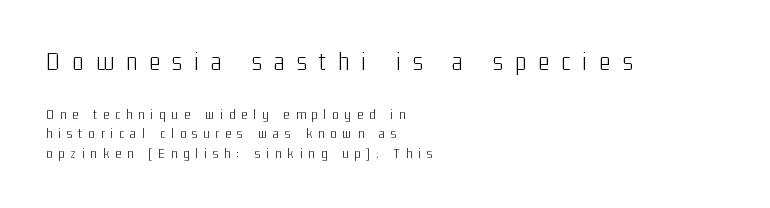
Q: Is the text bold? A: No.
Q: Is the text italic (slanted)? A: No, it is upright.
Q: Is the text underlined? A: No.
Q: How is the paragraph aligned? A: Left-aligned.
Q: Is the spacing between letters normal or unusually wide? A: Unusually wide.
Q: Is the spacing between lines tight, normal or loose? A: Normal.
Q: Which block of text is set in a larger size, the first (top) or the second (bottom)? A: The first (top) one.
